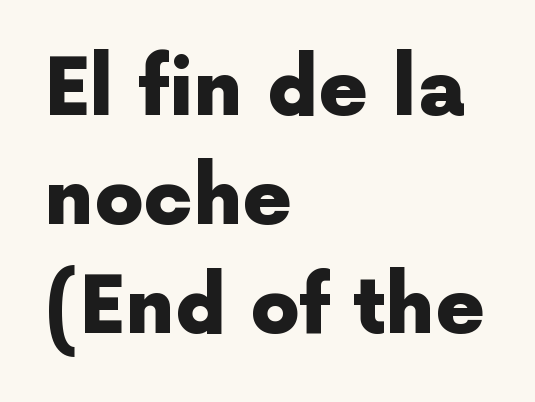
The image shows 78 px heavy sans-serif type, upright; set left-aligned, normal line spacing (1.4x), normal letter spacing, not underlined; a medium x-height.
